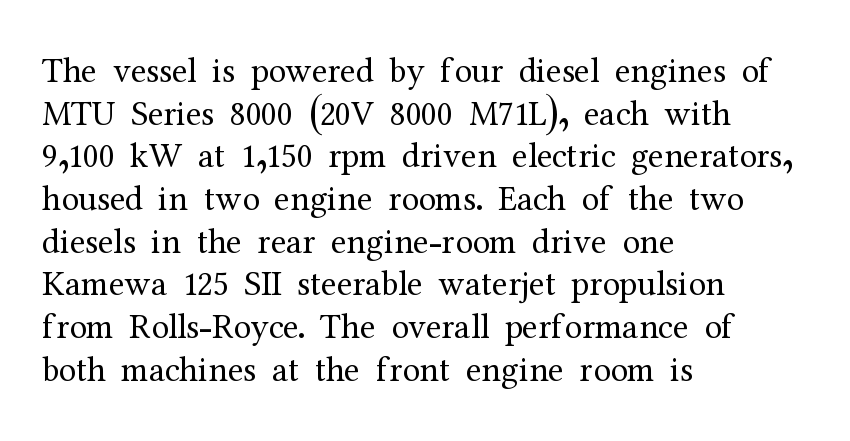
The image shows 35 px regular-weight serif type, upright; set left-aligned, line spacing 1.22x, normal letter spacing, not underlined; medium stroke contrast and a medium x-height.
